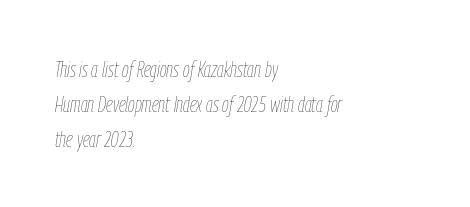
The image shows 22 px text type, italic (leaning right); set left-aligned, normal line spacing (1.58x), normal letter spacing, not underlined.
